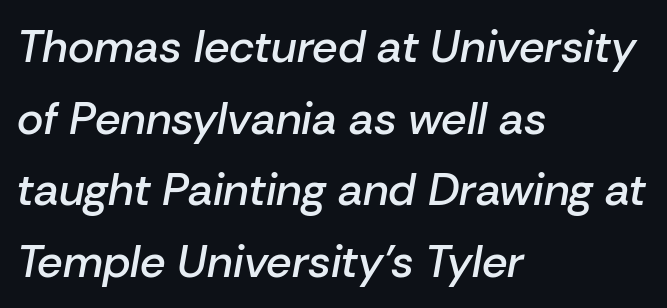
Left-aligned paragraph, ragged on the right. Weight check: semibold — heavier than regular, not quite bold. These lines are rendered in a variable-pitch font. Any mark beneath the type? The region is blank.
